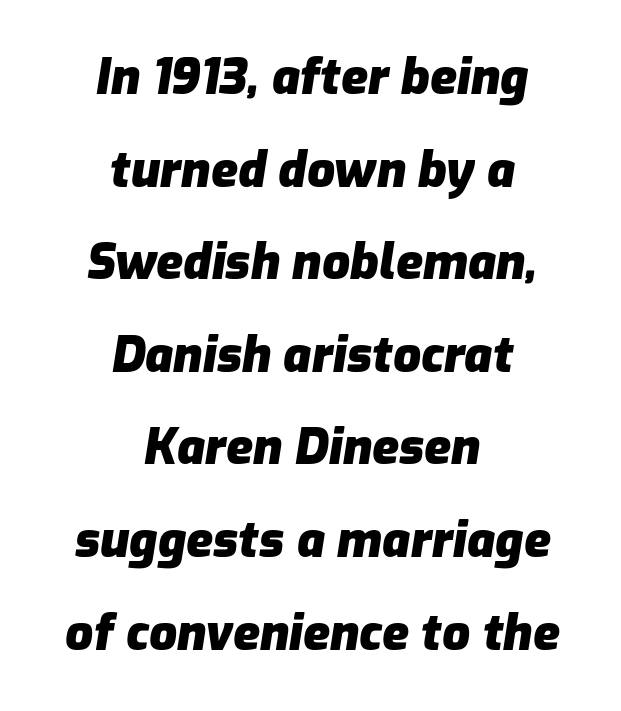
Layout note: lines centered. Underline: absent. The face used here is proportionally spaced, like ordinary book or web type. Students, this is bold: see how much ink each stroke carries.
